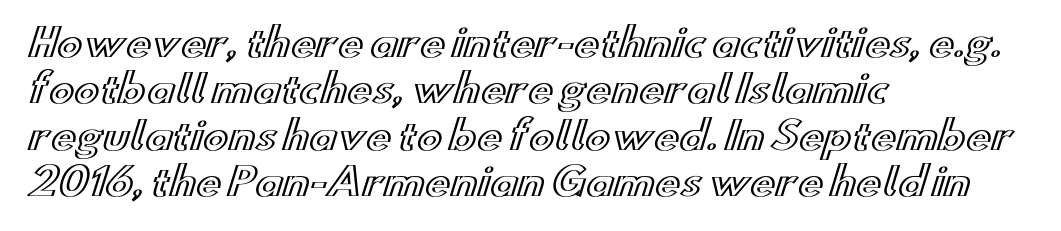
{"width": "wide", "x_height": "small", "monospaced": "no", "underline": "no", "align": "left", "line_spacing_ratio": 1.22, "letter_spacing": "normal", "letter_spacing_em": 0.0, "glyph_px": 38}
